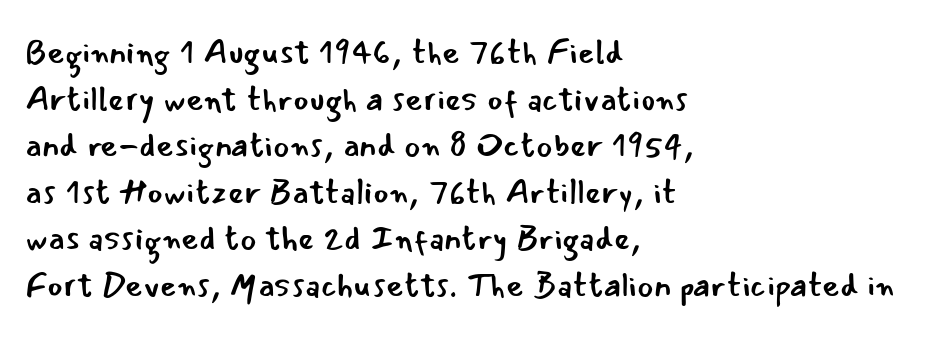
The image shows 34 px regular-weight sans-serif type, upright; set left-aligned, normal line spacing (1.37x), normal letter spacing, not underlined; low stroke contrast and a small x-height.
